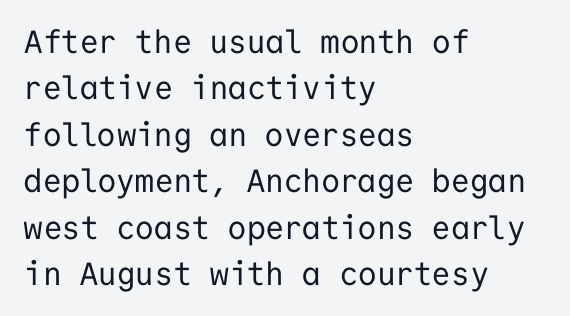
The rag falls on the right side of this text block. The font is comparable to plain body text, perhaps lighter. Are there feet on the stems? There aren't — it's a sans. What's the leading like? Ordinary, nothing unusual. A clean baseline with only descenders dipping below it. The font's upright variant was chosen for this text.
